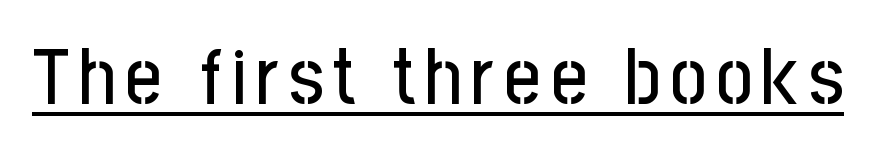
A typesetter would call this proportional, since set widths differ per character. What decoration does the sample have? An underline. Ascenders rise straight up at ninety degrees. Unlike a traditional serif, this face leaves its strokes unadorned.
